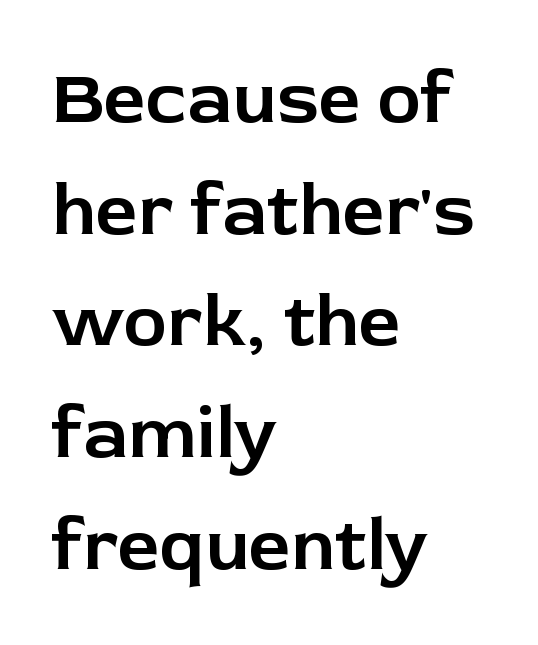
{"serif": "no", "italic": "no", "width": "normal", "stroke_contrast": "low", "x_height": "medium", "monospaced": "no", "underline": "no", "align": "left", "line_spacing": "normal", "line_spacing_ratio": 1.51, "letter_spacing": "normal", "letter_spacing_em": 0.0, "glyph_px": 74}
